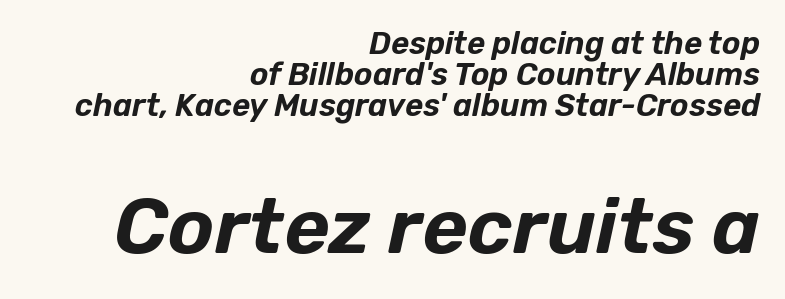
Here the designer chose a conventional face with non-uniform glyph widths. Clear beneath every line of the passage. Each word holds together tightly as a unit, with standard inter-letter gaps. Very little white space separates one row of letters from the next. Teacher's note: observe the even right margin — that is flush-right alignment. Character size in the trailing block exceeds that of the leading block.
